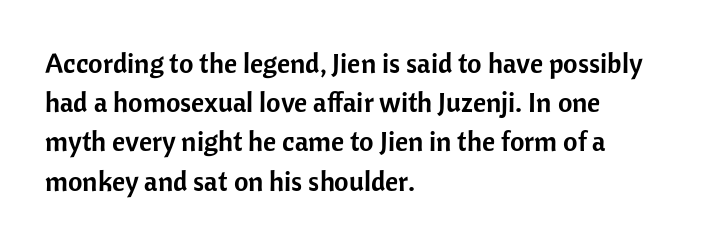
The image shows 28 px sans-serif type, upright; set left-aligned, normal line spacing (1.4x), normal letter spacing, not underlined; low stroke contrast and a medium x-height.
